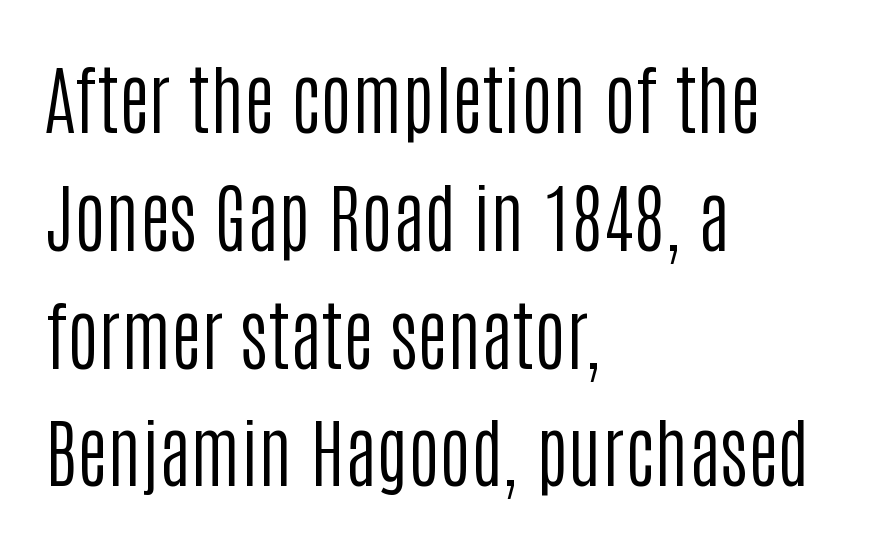
The image shows 76 px regular-weight, condensed sans-serif type, upright; set left-aligned, normal line spacing (1.55x), normal letter spacing, not underlined; low stroke contrast and a large x-height.
